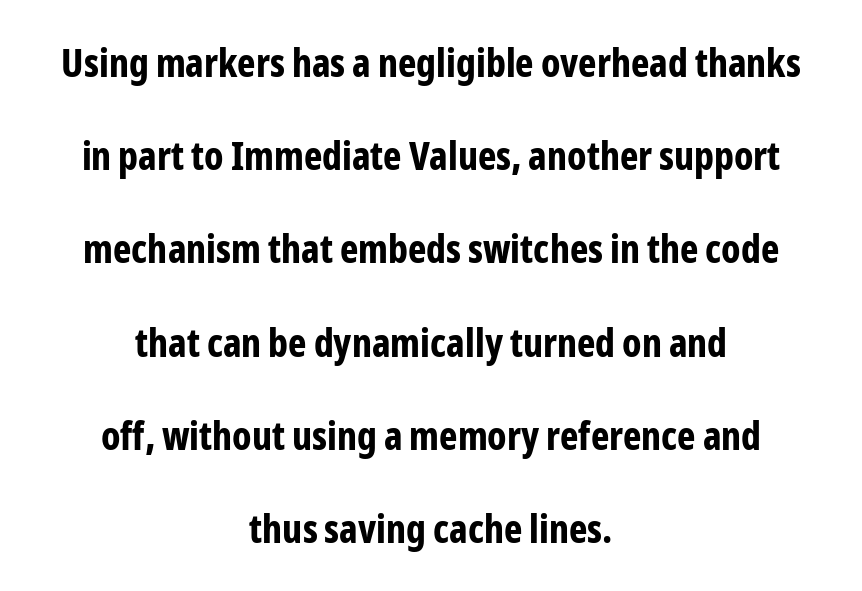
The image shows 39 px bold, condensed sans-serif type, upright; set centered, loose line spacing (2.39x), normal letter spacing, not underlined; low stroke contrast and a medium x-height.
